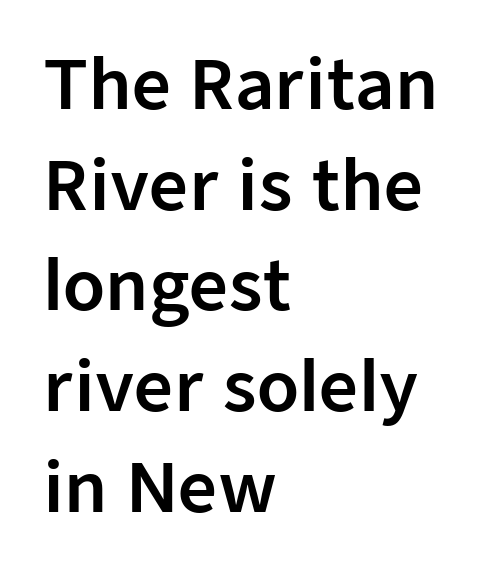
The image shows 68 px sans-serif type, upright; set left-aligned, normal line spacing (1.48x), normal letter spacing, not underlined; low stroke contrast and a medium x-height.
